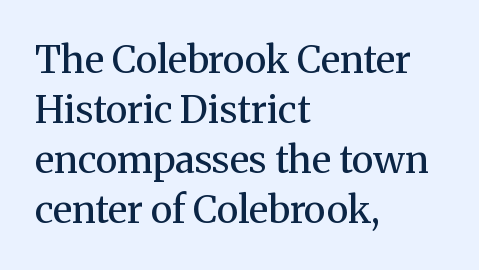
{"serif": "yes", "italic": "no", "bold": "no", "weight": "regular", "width": "normal", "stroke_contrast": "medium", "x_height": "medium", "monospaced": "no", "underline": "no", "align": "left", "line_spacing": "normal", "line_spacing_ratio": 1.32, "letter_spacing": "normal", "letter_spacing_em": 0.0, "glyph_px": 38}
